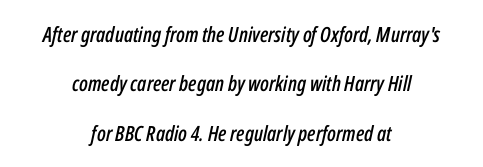
{"italic": "yes", "lean": "right", "slant_degrees": 12, "underline": "no", "align": "center", "line_spacing": "loose", "line_spacing_ratio": 2.35, "letter_spacing": "normal", "letter_spacing_em": 0.0, "glyph_px": 21}
